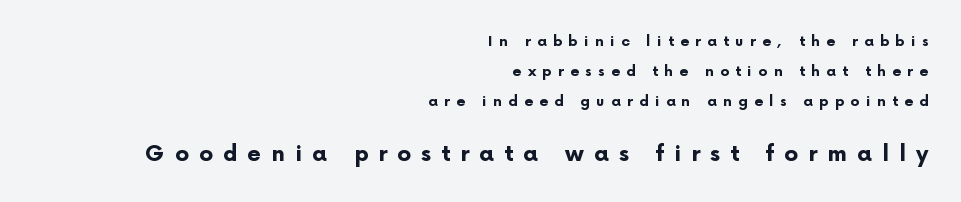
{"italic": "no", "bold": "yes", "underline": "no", "align": "right", "line_spacing": "loose", "line_spacing_ratio": 2.16, "letter_spacing": "wide", "letter_spacing_em": 0.46, "larger_block": "second", "size_ratio": 1.57, "glyph_px": 22}
